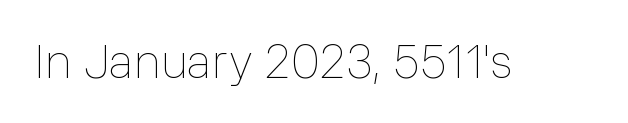
{"italic": "no", "bold": "no", "weight": "thin", "width": "normal", "stroke_contrast": "low", "x_height": "medium", "monospaced": "no", "underline": "no", "letter_spacing": "normal", "letter_spacing_em": 0.0, "glyph_px": 47}
